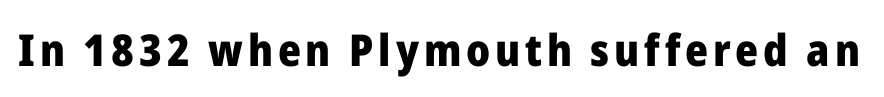
{"serif": "no", "italic": "no", "bold": "yes", "weight": "heavy", "width": "normal", "stroke_contrast": "low", "x_height": "medium", "monospaced": "no", "underline": "no", "glyph_px": 44}
